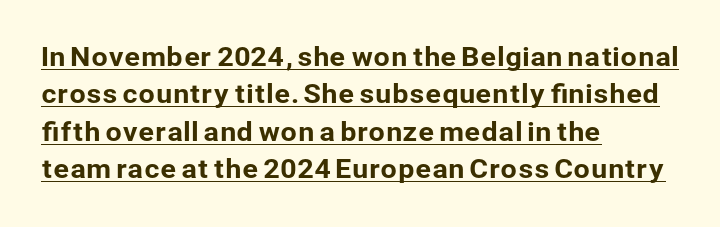
Q: Is the text italic (slanted)? A: No, it is upright.
Q: Is the text underlined? A: Yes.
Q: How is the paragraph aligned? A: Left-aligned.
Q: Is the spacing between letters normal or unusually wide? A: Normal.
Q: Is the spacing between lines tight, normal or loose? A: Normal.
